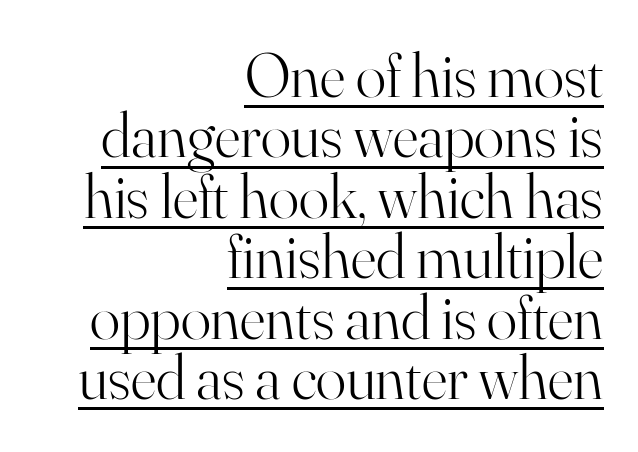
Q: Is the text bold? A: No.
Q: Is the text italic (slanted)? A: No, it is upright.
Q: Is the typeface a serif or a sans-serif typeface? A: Serif.
Q: Is the text underlined? A: Yes.
Q: How is the paragraph aligned? A: Right-aligned.
Q: Is the spacing between letters normal or unusually wide? A: Normal.
Q: Is the spacing between lines tight, normal or loose? A: Tight.
Q: Width (condensed, normal, or wide)? A: Normal.
Q: Stroke contrast? A: High.
Q: x-height? A: Small.
Q: Monospaced? A: No.
